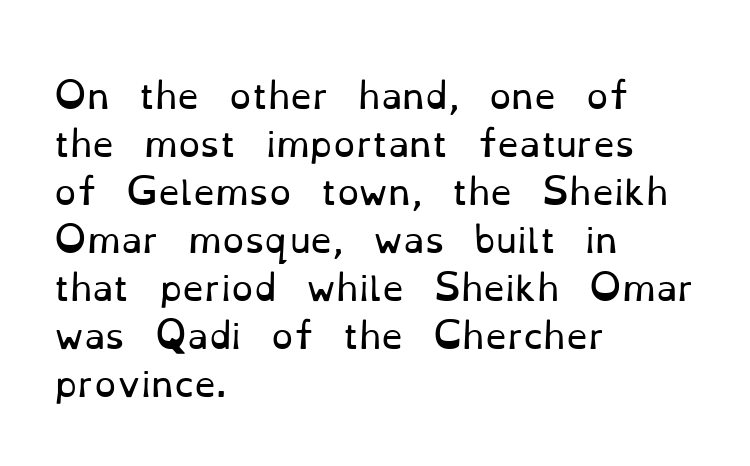
Q: Is the text bold? A: No.
Q: Is the text italic (slanted)? A: No, it is upright.
Q: Is the typeface a serif or a sans-serif typeface? A: Serif.
Q: Is the text underlined? A: No.
Q: How is the paragraph aligned? A: Left-aligned.
Q: Is the spacing between letters normal or unusually wide? A: Normal.
Q: Is the spacing between lines tight, normal or loose? A: Normal.
Q: Width (condensed, normal, or wide)? A: Normal.
Q: Stroke contrast? A: Low.
Q: x-height? A: Small.
Q: Monospaced? A: No.
